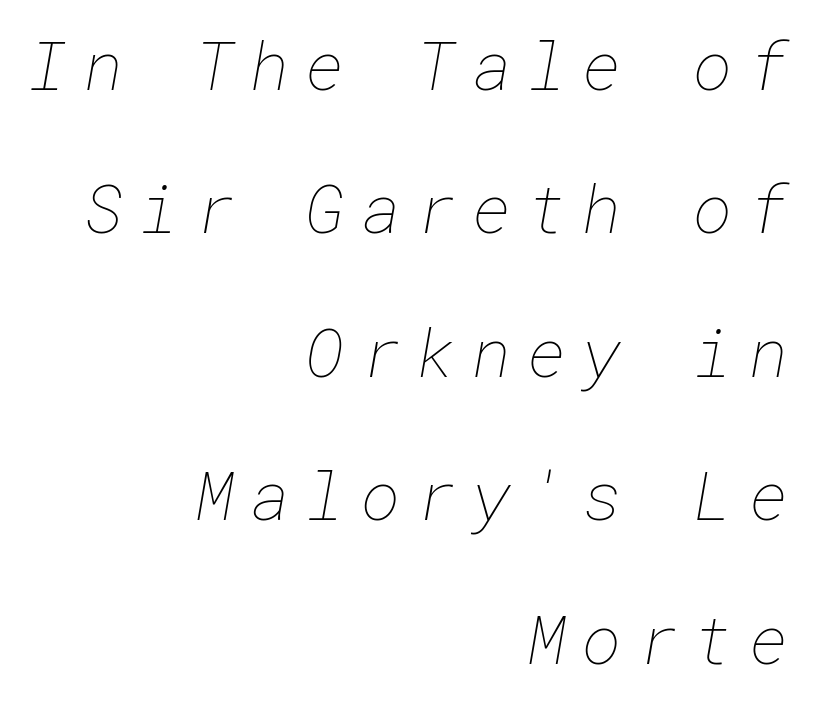
Q: Is the text bold? A: No.
Q: Is the text underlined? A: No.
Q: How is the paragraph aligned? A: Right-aligned.
Q: Is the spacing between letters normal or unusually wide? A: Unusually wide.
Q: Is the spacing between lines tight, normal or loose? A: Loose.
Q: Width (condensed, normal, or wide)? A: Normal.
Q: Stroke contrast? A: Low.
Q: x-height? A: Medium.
